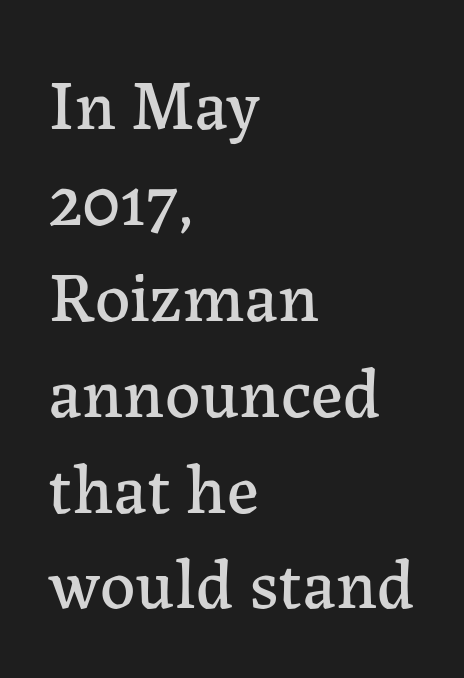
Italic? Not at all — the glyphs are vertical. Each letter keeps its own natural width here, so spacing adapts to shape. Short note: letters normally spaced. Observe the serifs anchoring each vertical stroke in this sample. The paragraph has a hard left edge and a soft right edge. Bare-footed words on every line.
